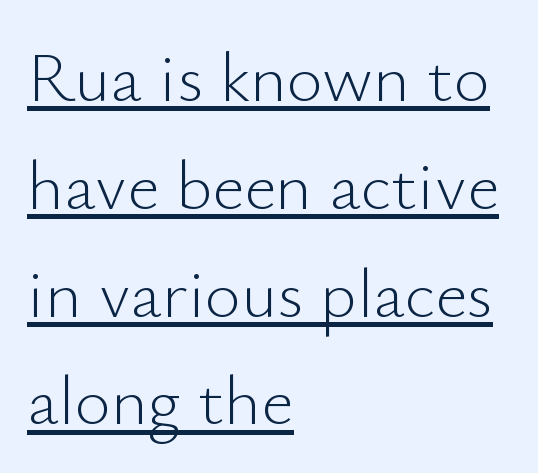
Q: Is the text bold? A: No.
Q: Is the text italic (slanted)? A: No, it is upright.
Q: Is the typeface a serif or a sans-serif typeface? A: Sans-serif.
Q: Is the text underlined? A: Yes.
Q: How is the paragraph aligned? A: Left-aligned.
Q: Is the spacing between letters normal or unusually wide? A: Normal.
Q: Is the spacing between lines tight, normal or loose? A: Normal.
Q: Width (condensed, normal, or wide)? A: Normal.
Q: Stroke contrast? A: Low.
Q: x-height? A: Small.
Q: Monospaced? A: No.
